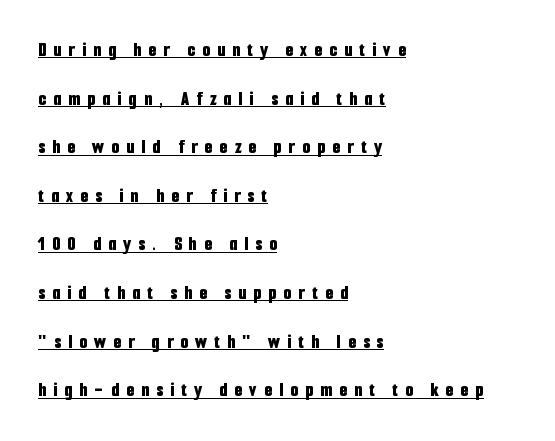
The image shows 20 px bold type, upright; set left-aligned, loose line spacing (2.43x), unusually wide letter spacing (+0.36 em), underlined.
